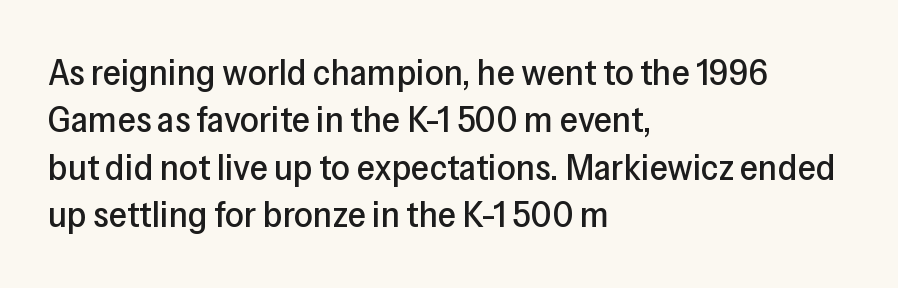
Q: Is the text italic (slanted)? A: No, it is upright.
Q: Is the typeface a serif or a sans-serif typeface? A: Sans-serif.
Q: Is the text underlined? A: No.
Q: How is the paragraph aligned? A: Left-aligned.
Q: Is the spacing between letters normal or unusually wide? A: Normal.
Q: Is the spacing between lines tight, normal or loose? A: Normal.
Q: Width (condensed, normal, or wide)? A: Normal.
Q: Stroke contrast? A: Low.
Q: x-height? A: Medium.
Q: Monospaced? A: No.
